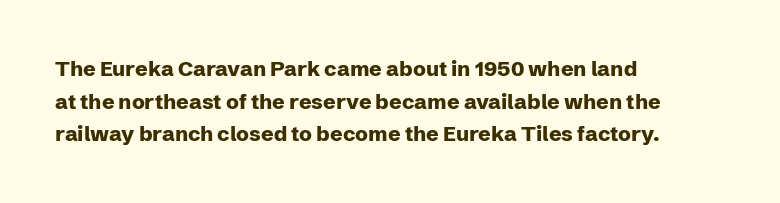
Q: Is the text bold? A: Yes.
Q: Is the text italic (slanted)? A: No, it is upright.
Q: Is the text underlined? A: No.
Q: How is the paragraph aligned? A: Left-aligned.
Q: Is the spacing between letters normal or unusually wide? A: Normal.
Q: Is the spacing between lines tight, normal or loose? A: Normal.
